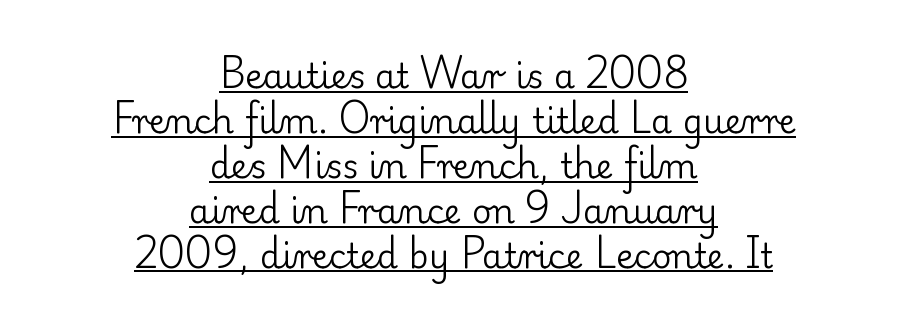
{"serif": "yes", "italic": "no", "bold": "no", "weight": "regular", "width": "normal", "stroke_contrast": "low", "x_height": "small", "monospaced": "no", "underline": "yes", "align": "center", "line_spacing": "normal", "line_spacing_ratio": 1.32, "letter_spacing": "normal", "letter_spacing_em": 0.0, "glyph_px": 34}
